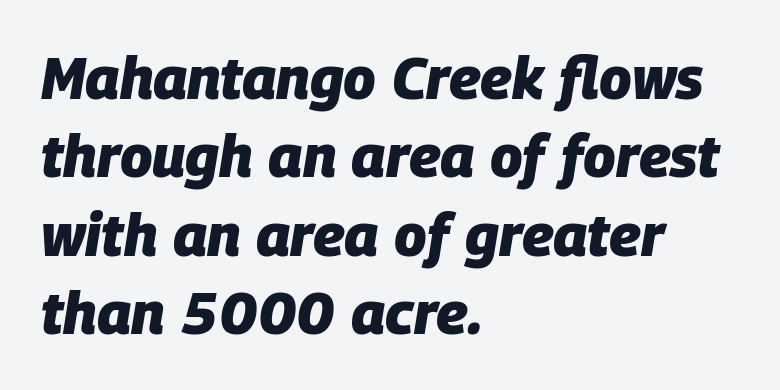
{"italic": "yes", "lean": "right", "slant_degrees": 9, "bold": "yes", "weight": "heavy", "width": "normal", "stroke_contrast": "low", "x_height": "large", "monospaced": "no", "underline": "no", "align": "left", "line_spacing": "normal", "line_spacing_ratio": 1.33, "letter_spacing": "normal", "letter_spacing_em": 0.0, "glyph_px": 59}
